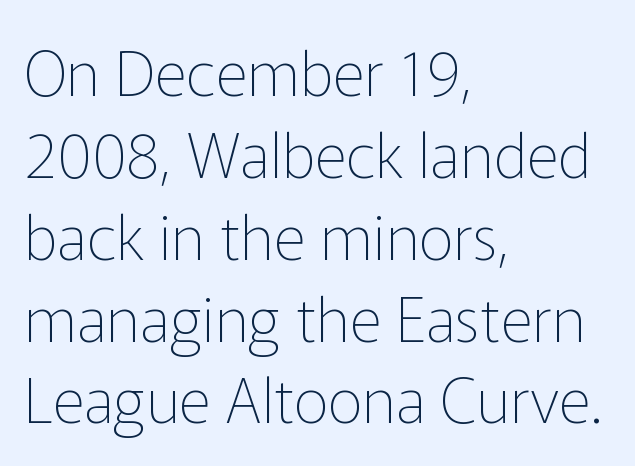
Q: Is the text bold? A: No.
Q: Is the text italic (slanted)? A: No, it is upright.
Q: Is the typeface a serif or a sans-serif typeface? A: Sans-serif.
Q: Is the text underlined? A: No.
Q: How is the paragraph aligned? A: Left-aligned.
Q: Is the spacing between letters normal or unusually wide? A: Normal.
Q: Is the spacing between lines tight, normal or loose? A: Normal.
Q: Width (condensed, normal, or wide)? A: Normal.
Q: Stroke contrast? A: Low.
Q: x-height? A: Medium.
Q: Monospaced? A: No.
